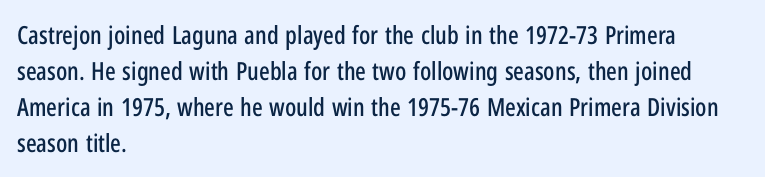
Q: Is the text italic (slanted)? A: No, it is upright.
Q: Is the text underlined? A: No.
Q: How is the paragraph aligned? A: Left-aligned.
Q: Is the spacing between letters normal or unusually wide? A: Normal.
Q: Is the spacing between lines tight, normal or loose? A: Normal.
